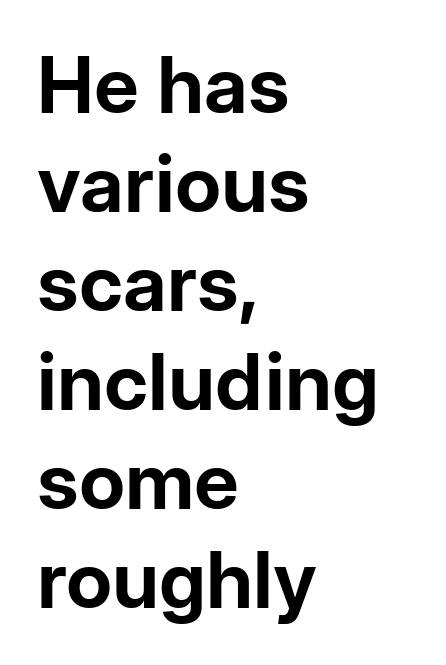
The space beneath each line is pristine and unruled. The face used here is proportionally spaced, like ordinary book or web type. Layout note: lines flush left. The sample has been set heavy, in full bold. The typeface chosen for these lines omits serifs. Leading matches the norm, producing a regular column.
